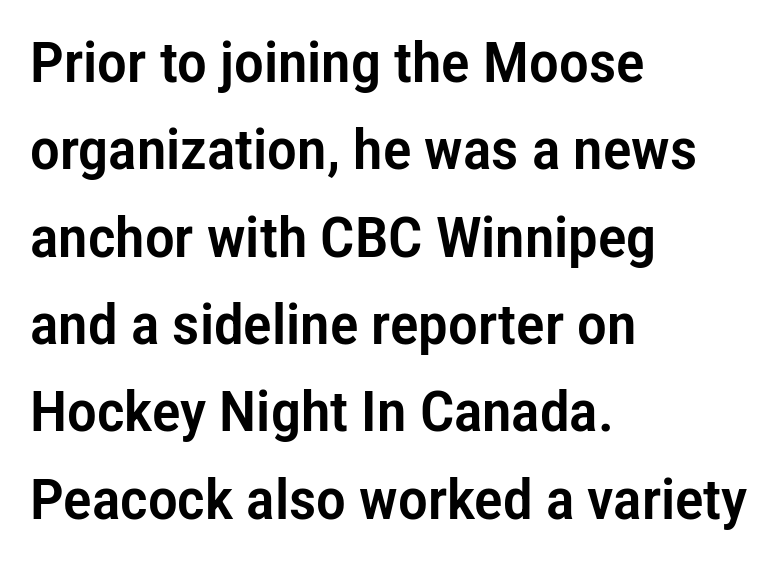
The image shows 56 px condensed sans-serif type, upright; set left-aligned, normal line spacing (1.56x), normal letter spacing, not underlined; low stroke contrast and a medium x-height.
